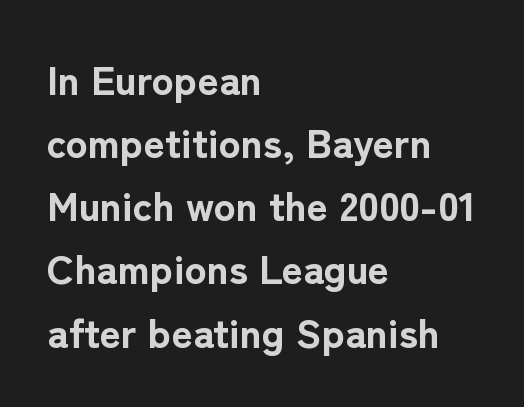
Q: Is the text bold? A: Yes.
Q: Is the text italic (slanted)? A: No, it is upright.
Q: Is the typeface a serif or a sans-serif typeface? A: Sans-serif.
Q: Is the text underlined? A: No.
Q: How is the paragraph aligned? A: Left-aligned.
Q: Is the spacing between letters normal or unusually wide? A: Normal.
Q: Is the spacing between lines tight, normal or loose? A: Normal.
Q: Width (condensed, normal, or wide)? A: Normal.
Q: Stroke contrast? A: Low.
Q: x-height? A: Medium.
Q: Monospaced? A: No.
